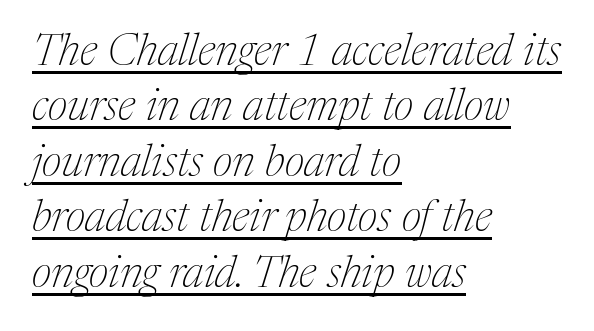
The rendering uses a moderate line-height, typical for paragraphs. It's the slanting kind of type. Examine the stroke ends and you'll spot serifs. Looks like regular typesetting: each glyph gets only the width it needs. A baseline rule has been typeset under these characters. Counters stay open thanks to moderate or lighter strokes.
